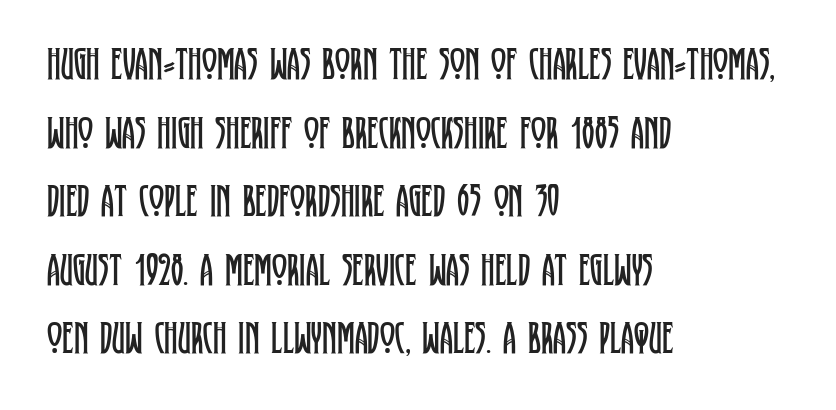
Does extra space separate the letters? No, they use regular spacing. Students, observe: this is what conventionally led text looks like. A typesetter would call this proportional, since set widths differ per character. A student would call this left alignment; a typographer would say flush left, rag right. Any mark beneath the type? The region is blank. Bold? No — there's no thickening of the strokes.
